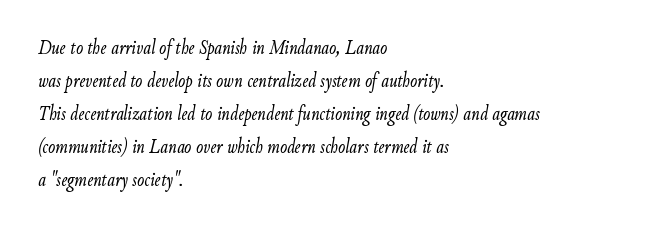
{"italic": "yes", "lean": "right", "slant_degrees": 9, "bold": "no", "underline": "no", "align": "left", "line_spacing": "normal", "line_spacing_ratio": 1.57, "letter_spacing": "normal", "letter_spacing_em": 0.0, "glyph_px": 21}
